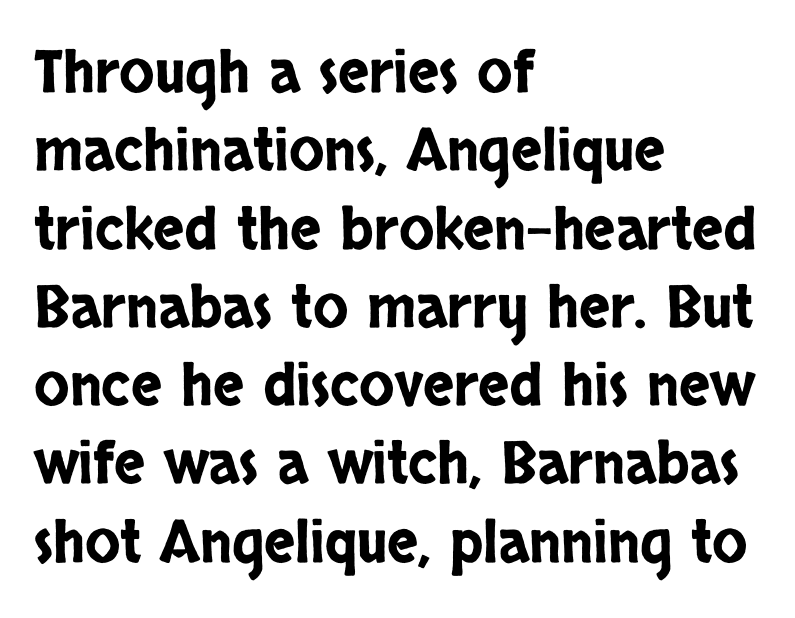
Q: Is the text italic (slanted)? A: No, it is upright.
Q: Is the typeface a serif or a sans-serif typeface? A: Sans-serif.
Q: Is the text underlined? A: No.
Q: How is the paragraph aligned? A: Left-aligned.
Q: Is the spacing between letters normal or unusually wide? A: Normal.
Q: Is the spacing between lines tight, normal or loose? A: Normal.
Q: Width (condensed, normal, or wide)? A: Condensed.
Q: Stroke contrast? A: Low.
Q: x-height? A: Large.
Q: Monospaced? A: No.
